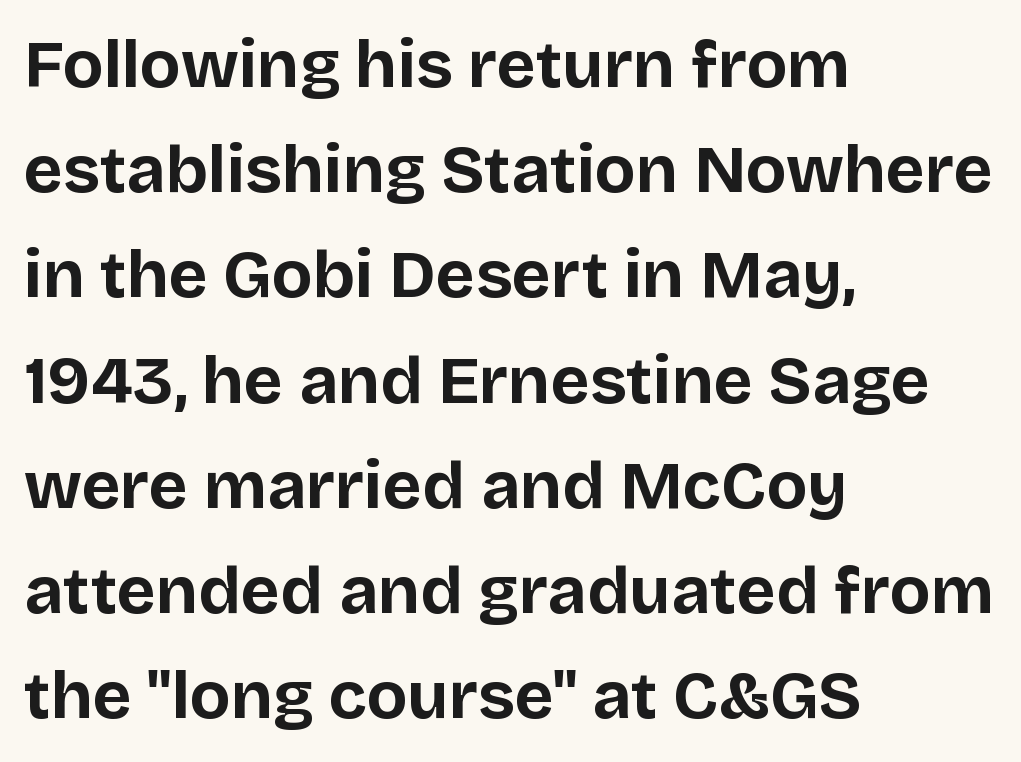
Q: Is the text bold? A: Yes.
Q: Is the text italic (slanted)? A: No, it is upright.
Q: Is the typeface a serif or a sans-serif typeface? A: Sans-serif.
Q: Is the text underlined? A: No.
Q: How is the paragraph aligned? A: Left-aligned.
Q: Is the spacing between letters normal or unusually wide? A: Normal.
Q: Is the spacing between lines tight, normal or loose? A: Normal.
Q: Width (condensed, normal, or wide)? A: Normal.
Q: Stroke contrast? A: Low.
Q: x-height? A: Large.
Q: Monospaced? A: No.
